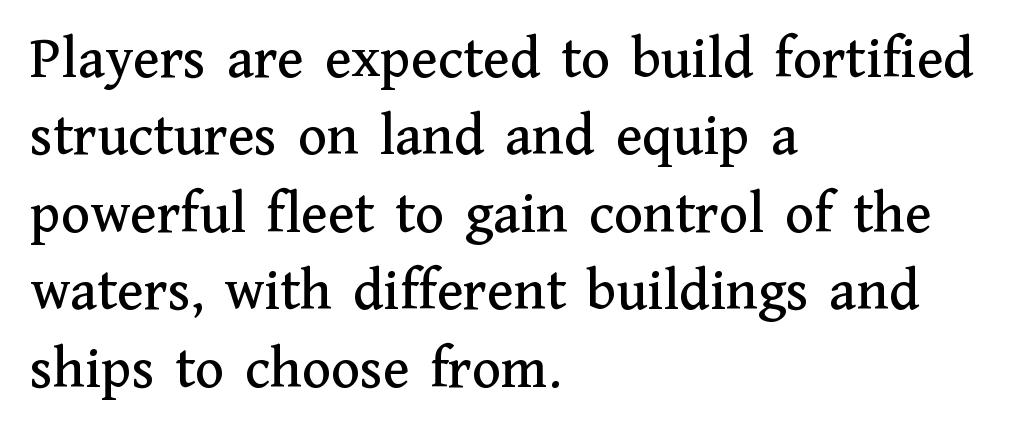
The image shows 60 px serif type, upright; set left-aligned, normal line spacing (1.29x), normal letter spacing, not underlined; medium stroke contrast and a medium x-height.
